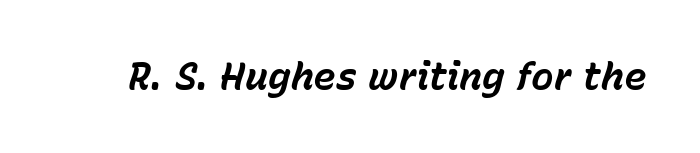
{"italic": "yes", "lean": "right", "slant_degrees": 15, "bold": "yes", "weight": "bold", "width": "normal", "stroke_contrast": "low", "x_height": "medium", "monospaced": "no", "underline": "no", "letter_spacing": "normal", "letter_spacing_em": 0.0, "glyph_px": 38}
